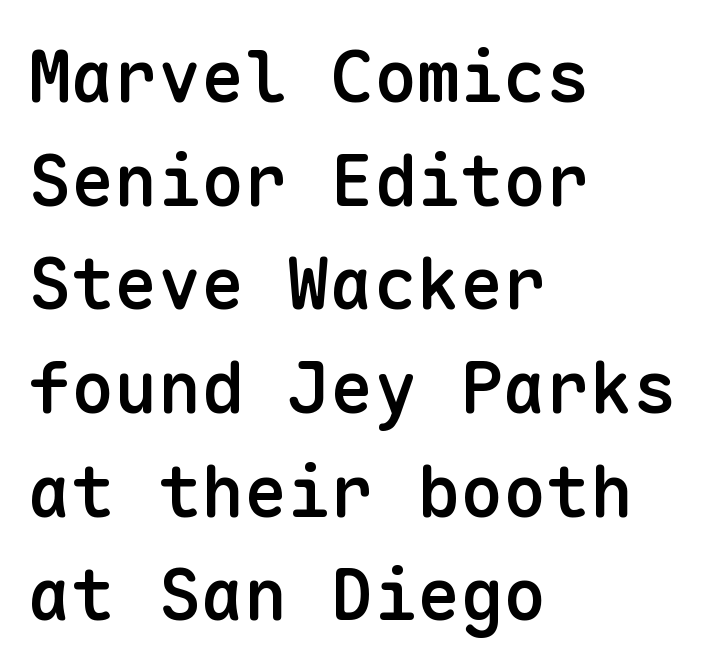
{"serif": "no", "italic": "no", "bold": "semi", "weight": "semibold", "width": "normal", "stroke_contrast": "low", "x_height": "medium", "monospaced": "yes", "underline": "no", "align": "left", "line_spacing": "normal", "line_spacing_ratio": 1.44, "letter_spacing": "normal", "letter_spacing_em": 0.0, "glyph_px": 72}
